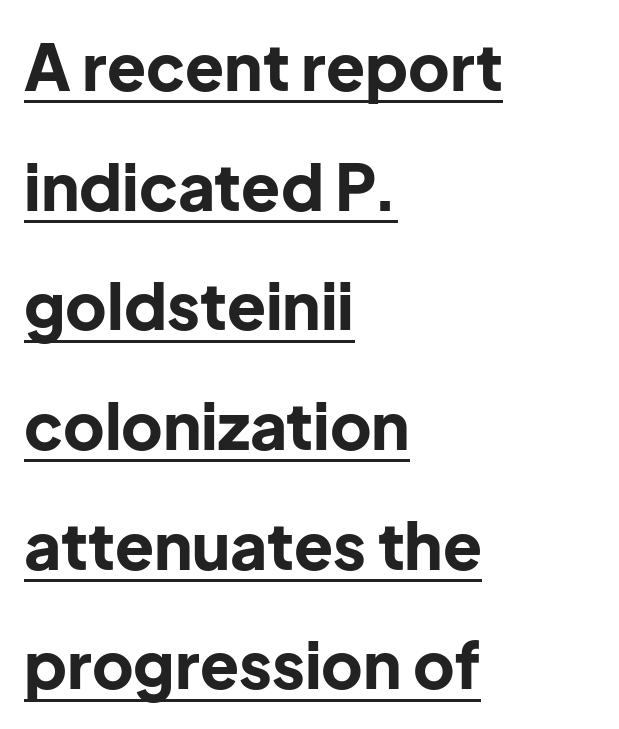
The rendering uses a bold face; every stroke is thick and dark. These lines were composed using upright roman letters. Visually the block forms a straight wall on the left and a jagged coastline on the right. These lines keep a tight, regular rhythm from letter to letter. Like a heading marked for emphasis, these lines bear an underscore.
